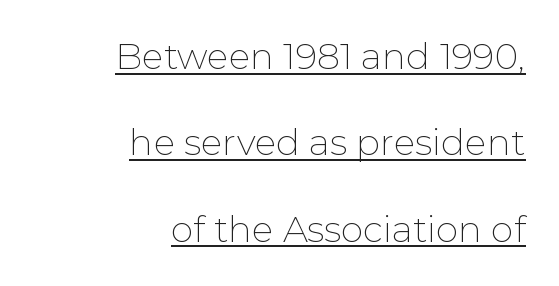
This rendering features underlined lettering. The letters sit at their default tracking, neither squeezed nor spread. The typesetter chose a ragged-left arrangement here. Each new line begins a long way beneath the previous one.
